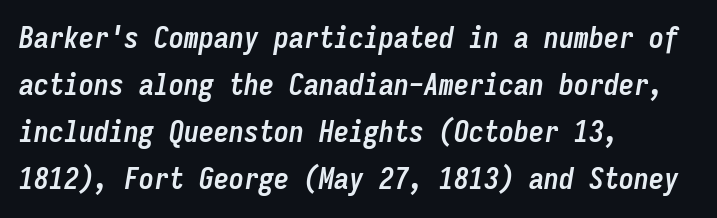
{"italic": "yes", "lean": "right", "slant_degrees": 9, "bold": "yes", "weight": "semibold", "width": "condensed", "stroke_contrast": "low", "x_height": "medium", "monospaced": "yes", "underline": "no", "align": "left", "line_spacing": "normal", "line_spacing_ratio": 1.57, "letter_spacing": "normal", "letter_spacing_em": 0.0, "glyph_px": 30}
